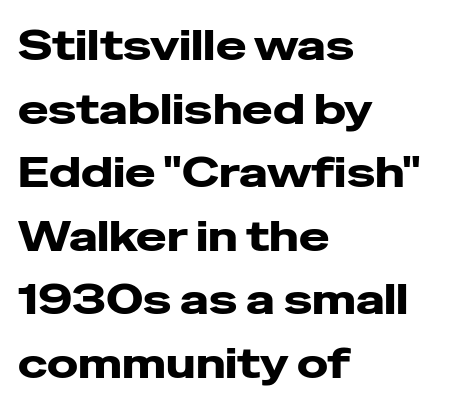
The image shows 41 px wide sans-serif type, upright; set left-aligned, normal line spacing (1.55x), normal letter spacing, not underlined; low stroke contrast and a medium x-height.
